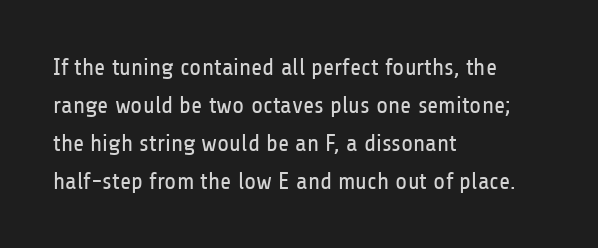
Caption: standard tracking, unaltered. How would I describe the line gaps? Plain and ordinary. Notice how the stems are strictly vertical — no italics here. The typeface has the unassuming heft of standard copy or less. The lines are quadded left.
